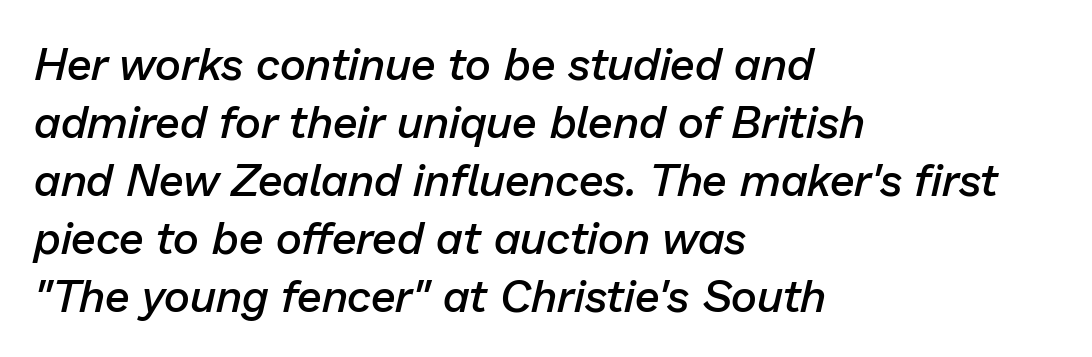
The image shows 45 px semibold type, italic (leaning right); set left-aligned, normal line spacing (1.29x), normal letter spacing, not underlined; low stroke contrast and a medium x-height.
